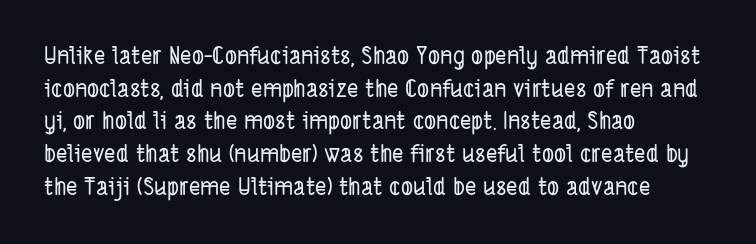
Q: Is the text underlined? A: No.
Q: How is the paragraph aligned? A: Left-aligned.
Q: Is the spacing between letters normal or unusually wide? A: Normal.
Q: Is the spacing between lines tight, normal or loose? A: Normal.
